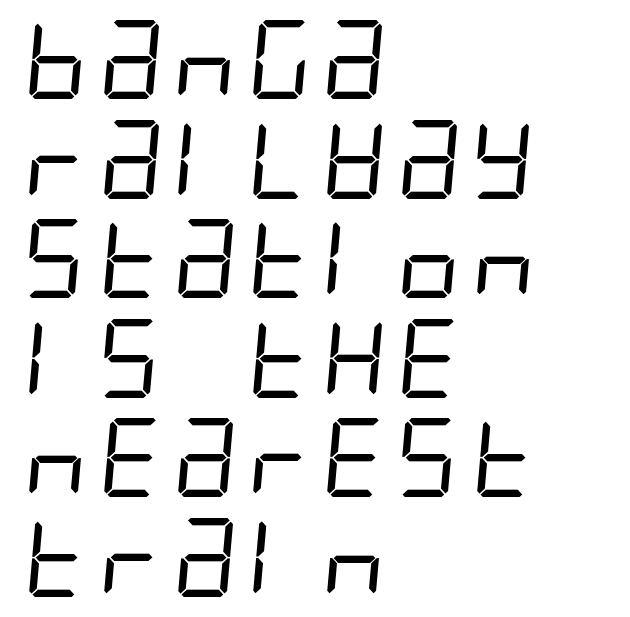
The image shows 79 px regular-weight, condensed sans-serif type; set left-aligned, normal line spacing (1.26x), normal letter spacing, not underlined; low stroke contrast and a large x-height.
